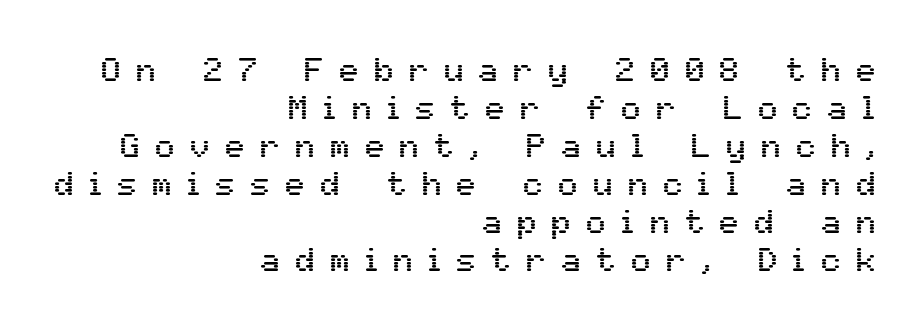
The image shows 32 px sans-serif type, upright; set right-aligned, line spacing 1.19x, unusually wide letter spacing (+0.49 em), not underlined; medium stroke contrast and a medium x-height.
